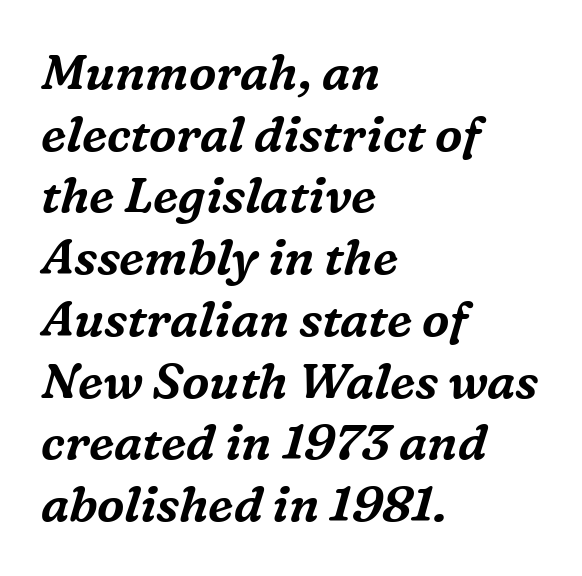
Q: Is the text italic (slanted)? A: Yes, it leans right by about 16 degrees.
Q: Is the typeface a serif or a sans-serif typeface? A: Serif.
Q: Is the text underlined? A: No.
Q: How is the paragraph aligned? A: Left-aligned.
Q: Is the spacing between letters normal or unusually wide? A: Normal.
Q: Is the spacing between lines tight, normal or loose? A: Normal.
Q: Width (condensed, normal, or wide)? A: Normal.
Q: Stroke contrast? A: Medium.
Q: x-height? A: Medium.
Q: Monospaced? A: No.
